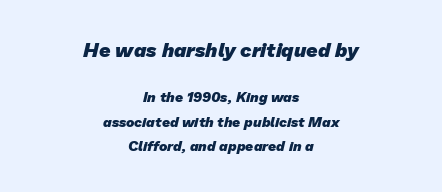
Q: Is the text bold? A: Yes.
Q: Is the text underlined? A: No.
Q: How is the paragraph aligned? A: Centered.
Q: Is the spacing between letters normal or unusually wide? A: Normal.
Q: Which block of text is set in a larger size, the first (top) or the second (bottom)? A: The first (top) one.
